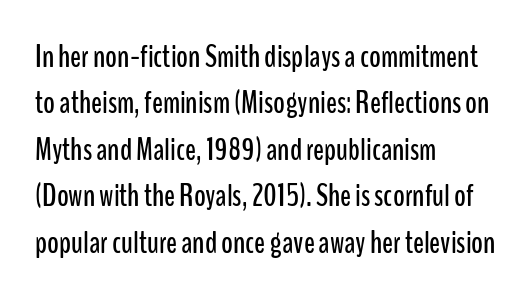
{"serif": "no", "italic": "no", "width": "condensed", "stroke_contrast": "low", "x_height": "medium", "monospaced": "no", "underline": "no", "align": "left", "line_spacing": "normal", "line_spacing_ratio": 1.45, "letter_spacing": "normal", "letter_spacing_em": 0.0, "glyph_px": 32}
